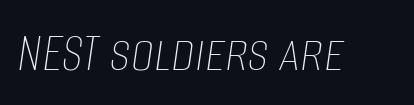
{"italic": "yes", "lean": "right", "slant_degrees": 8, "bold": "no", "weight": "thin", "width": "condensed", "stroke_contrast": "low", "x_height": "large", "monospaced": "no", "underline": "no", "letter_spacing": "normal", "letter_spacing_em": 0.0, "glyph_px": 58}
